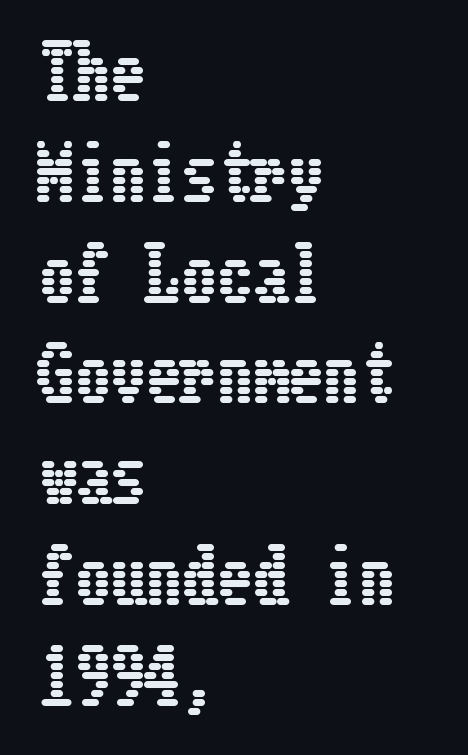
Q: Is the text italic (slanted)? A: No, it is upright.
Q: Is the text underlined? A: No.
Q: How is the paragraph aligned? A: Left-aligned.
Q: Is the spacing between letters normal or unusually wide? A: Normal.
Q: Is the spacing between lines tight, normal or loose? A: Normal.
Q: Width (condensed, normal, or wide)? A: Condensed.
Q: Stroke contrast? A: Low.
Q: x-height? A: Medium.
